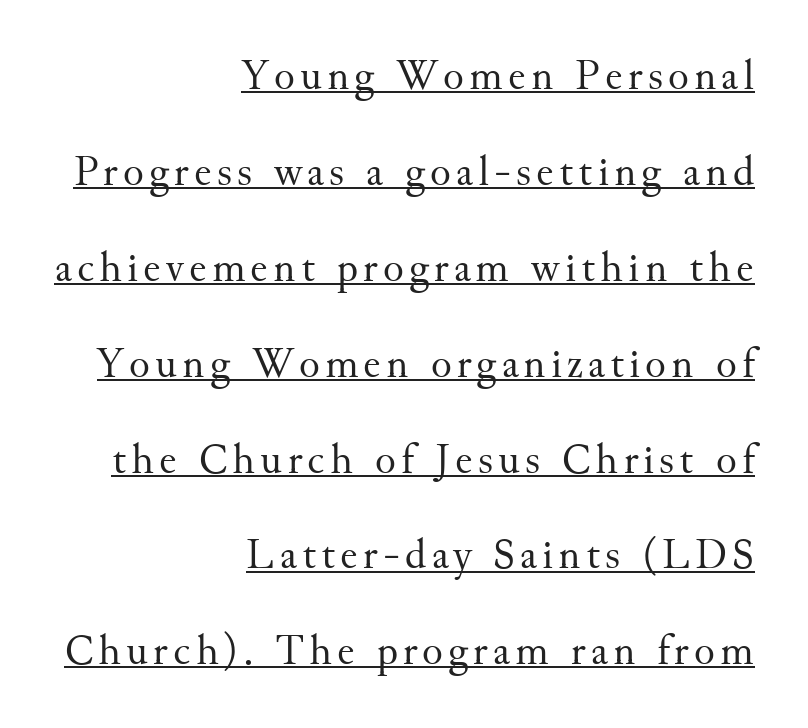
Proportional: the letters do not fall into vertical columns. Notice how the passage keeps a crisp vertical edge on the right only. Weight: in the light-to-regular range. Every stem runs plumb, perpendicular to the baseline. Horizontal bands of white between lines are thick stripes.
